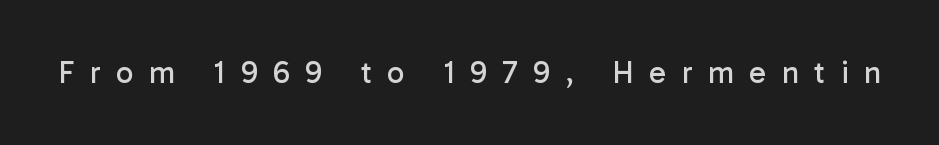
{"serif": "no", "italic": "no", "bold": "no", "weight": "regular", "width": "normal", "stroke_contrast": "low", "x_height": "medium", "monospaced": "no", "underline": "no", "letter_spacing": "wide", "letter_spacing_em": 0.5, "glyph_px": 31}
